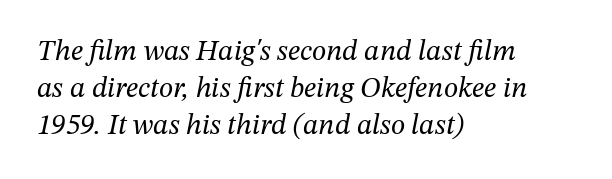
The image shows 29 px regular-weight serif type, italic (leaning right); set left-aligned, normal line spacing (1.28x), normal letter spacing, not underlined; medium stroke contrast and a medium x-height.
